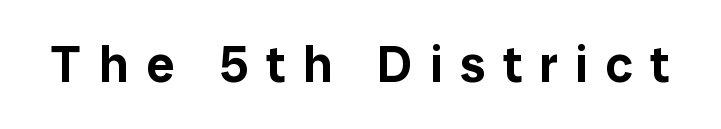
The image shows 51 px sans-serif type, upright; set unusually wide letter spacing (+0.34 em), not underlined; low stroke contrast and a medium x-height.
